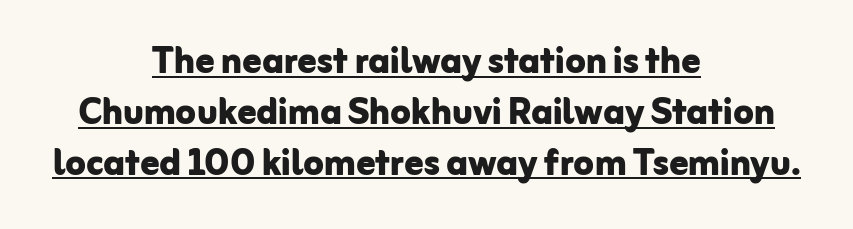
{"serif": "no", "italic": "no", "bold": "yes", "weight": "bold", "width": "normal", "stroke_contrast": "low", "x_height": "medium", "monospaced": "no", "underline": "yes", "align": "center", "line_spacing": "tight", "line_spacing_ratio": 1.08, "letter_spacing": "normal", "letter_spacing_em": 0.0, "glyph_px": 47}
